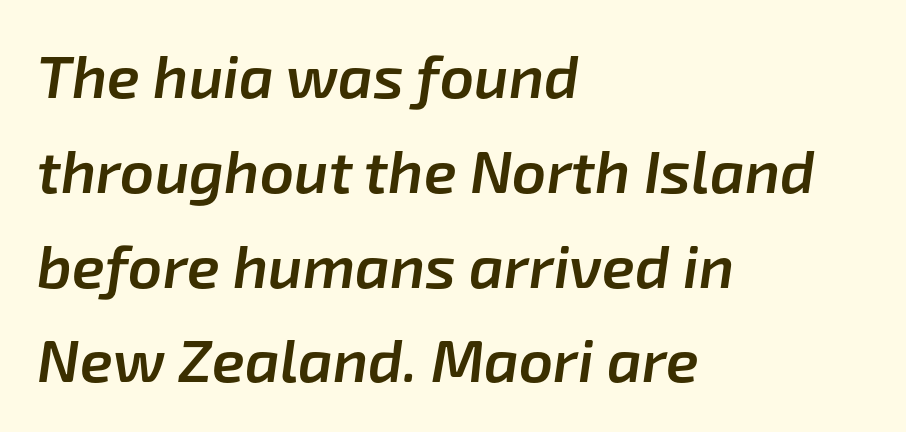
The image shows 60 px semibold type, italic (leaning right); set left-aligned, normal line spacing (1.58x), normal letter spacing, not underlined; low stroke contrast and a medium x-height.
